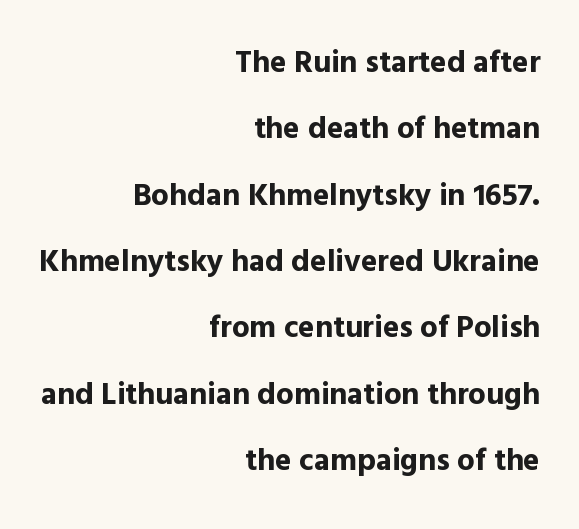
Examine the stroke ends and you'll find no serifs. If you drew a ruler down the right edge, every line would touch it. Regarding leading, the lines here are spaced well apart. Each word holds together tightly as a unit, with standard inter-letter gaps.
